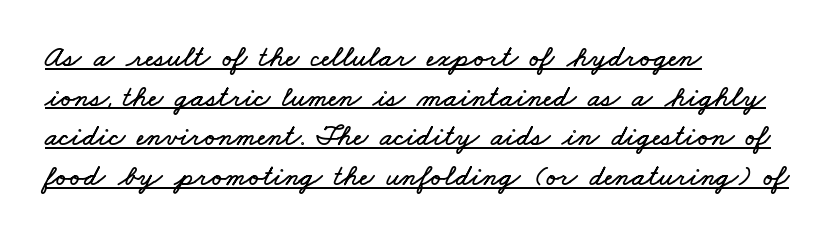
{"width": "wide", "stroke_contrast": "low", "x_height": "small", "monospaced": "no", "underline": "yes", "align": "left", "line_spacing": "normal", "line_spacing_ratio": 1.32, "letter_spacing": "normal", "letter_spacing_em": 0.0, "glyph_px": 30}
